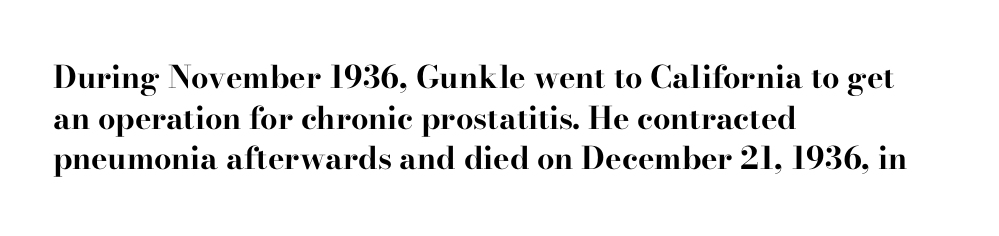
In terms of posture, this sample is upright. Heavy, bold letterforms. One glance says typical: line gaps are just what's usual. Typeset ragged right — the left edge is the straight one.
